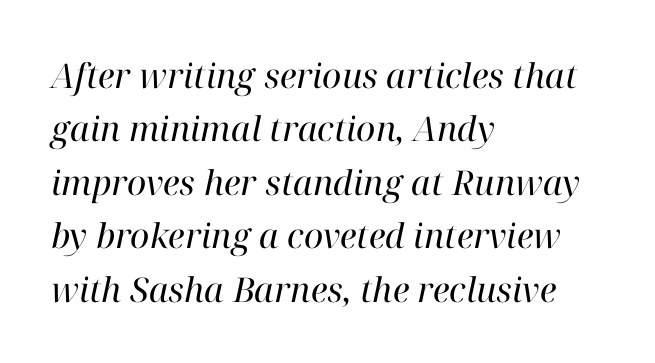
{"serif": "yes", "italic": "yes", "lean": "right", "slant_degrees": 12, "bold": "no", "weight": "regular", "width": "normal", "stroke_contrast": "high", "x_height": "medium", "monospaced": "no", "underline": "no", "align": "left", "line_spacing": "normal", "line_spacing_ratio": 1.57, "letter_spacing": "normal", "letter_spacing_em": 0.0, "glyph_px": 34}
